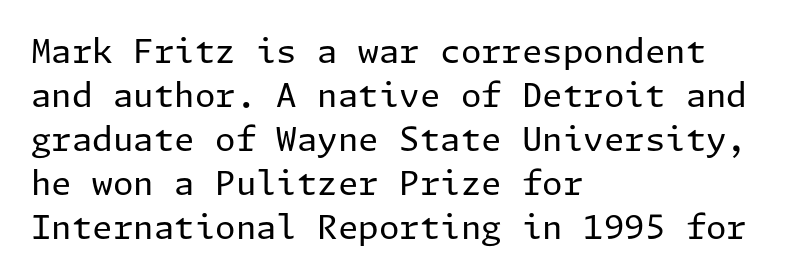
Q: Is the text bold? A: No.
Q: Is the text italic (slanted)? A: No, it is upright.
Q: Is the typeface a serif or a sans-serif typeface? A: Sans-serif.
Q: Is the text underlined? A: No.
Q: How is the paragraph aligned? A: Left-aligned.
Q: Is the spacing between letters normal or unusually wide? A: Normal.
Q: Is the spacing between lines tight, normal or loose? A: Normal.
Q: Width (condensed, normal, or wide)? A: Normal.
Q: Stroke contrast? A: Low.
Q: x-height? A: Medium.
